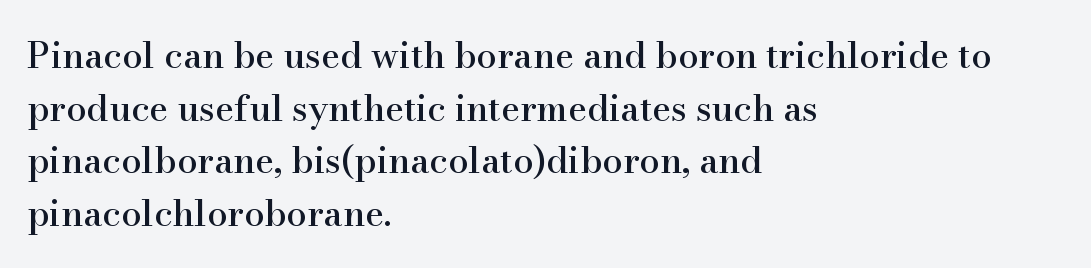
The image shows 36 px serif type, upright; set left-aligned, normal line spacing (1.46x), normal letter spacing, not underlined; high stroke contrast and a small x-height.
